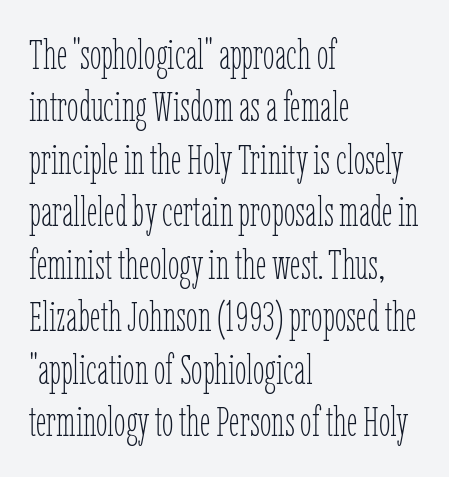
{"italic": "no", "bold": "no", "weight": "thin", "width": "condensed", "stroke_contrast": "low", "x_height": "medium", "monospaced": "no", "underline": "no", "align": "left", "line_spacing": "normal", "line_spacing_ratio": 1.25, "letter_spacing": "normal", "letter_spacing_em": 0.0, "glyph_px": 42}
